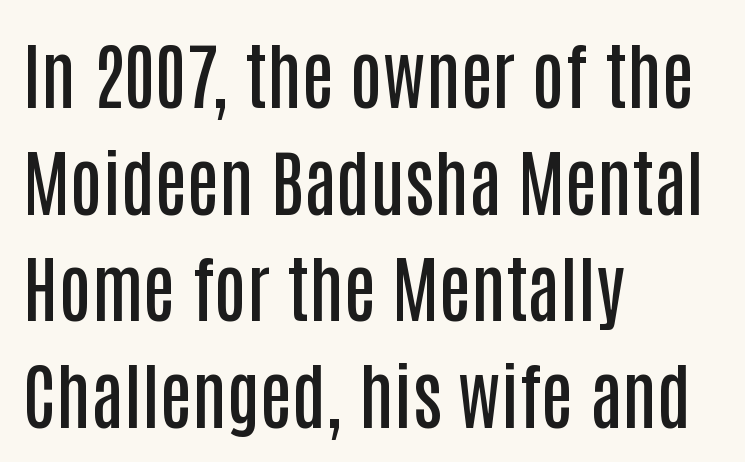
{"serif": "no", "italic": "no", "bold": "semi", "weight": "semibold", "width": "condensed", "stroke_contrast": "low", "x_height": "large", "monospaced": "no", "underline": "no", "align": "left", "line_spacing": "normal", "line_spacing_ratio": 1.46, "letter_spacing": "normal", "letter_spacing_em": 0.0, "glyph_px": 73}
